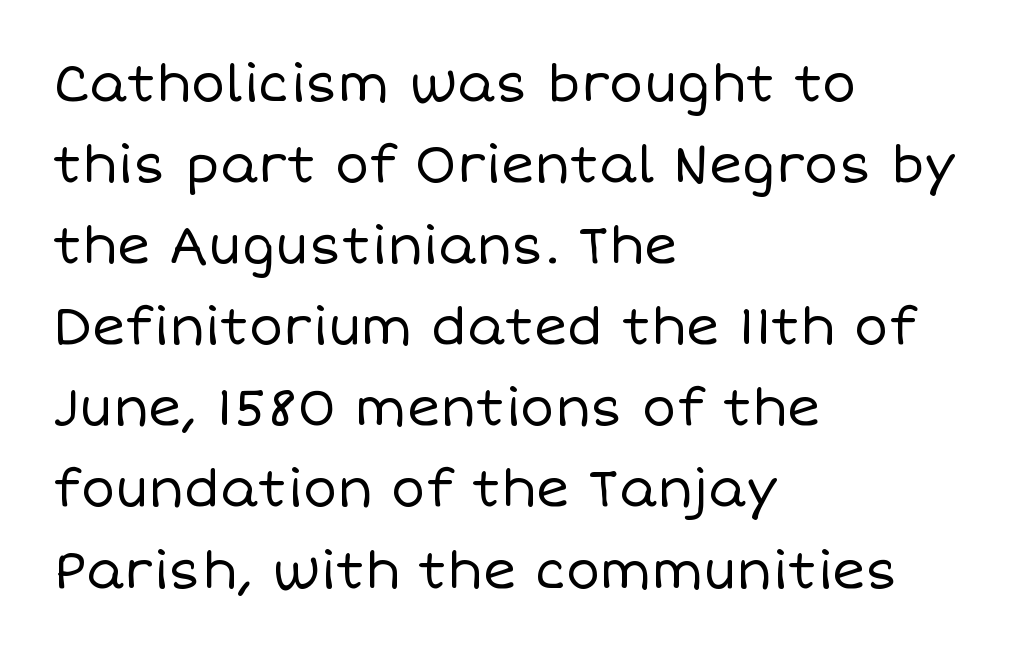
The image shows 51 px regular-weight type, upright; set left-aligned, normal line spacing (1.59x), normal letter spacing, not underlined; low stroke contrast and a large x-height.
